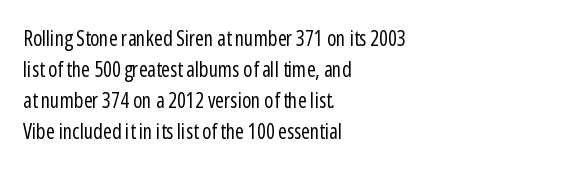
The image shows 21 px text type, upright; set left-aligned, normal line spacing (1.48x), normal letter spacing, not underlined.
